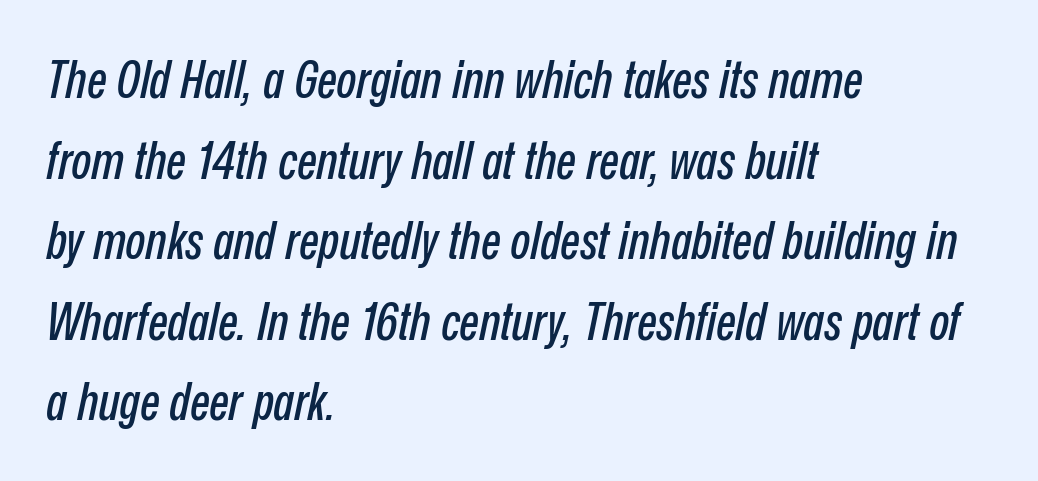
Reading down the block, your eye returns to a fixed left position each line. Each letter keeps its own natural width here, so spacing adapts to shape. Vertical spacing — default. Type without underlining.
